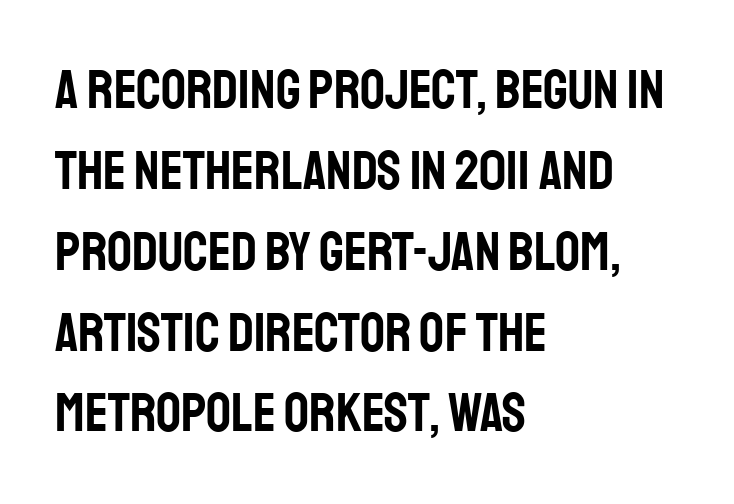
{"serif": "no", "italic": "no", "width": "condensed", "stroke_contrast": "low", "x_height": "large", "monospaced": "no", "underline": "no", "align": "left", "line_spacing": "normal", "line_spacing_ratio": 1.47, "letter_spacing": "normal", "letter_spacing_em": 0.0, "glyph_px": 55}
